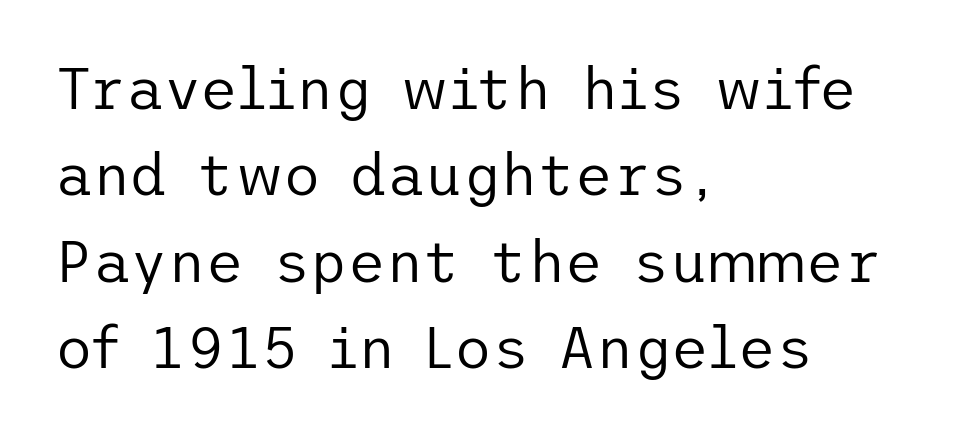
One glance says typical: line gaps are just what's usual. Quick note: underline off. The typeface has the unassuming heft of standard copy or less. This rendering leaves character spacing at its baseline value.
